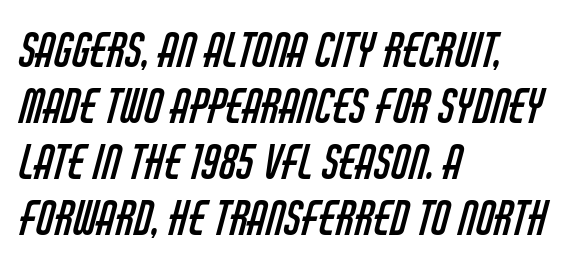
{"serif": "no", "bold": "no", "weight": "regular", "width": "condensed", "stroke_contrast": "low", "x_height": "large", "monospaced": "no", "underline": "no", "align": "left", "line_spacing_ratio": 1.22, "letter_spacing": "normal", "letter_spacing_em": 0.0, "glyph_px": 46}
